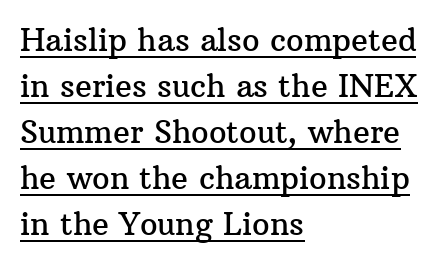
{"serif": "yes", "italic": "no", "width": "normal", "stroke_contrast": "medium", "x_height": "medium", "monospaced": "no", "underline": "yes", "align": "left", "line_spacing": "normal", "line_spacing_ratio": 1.48, "letter_spacing": "normal", "letter_spacing_em": 0.0, "glyph_px": 31}
